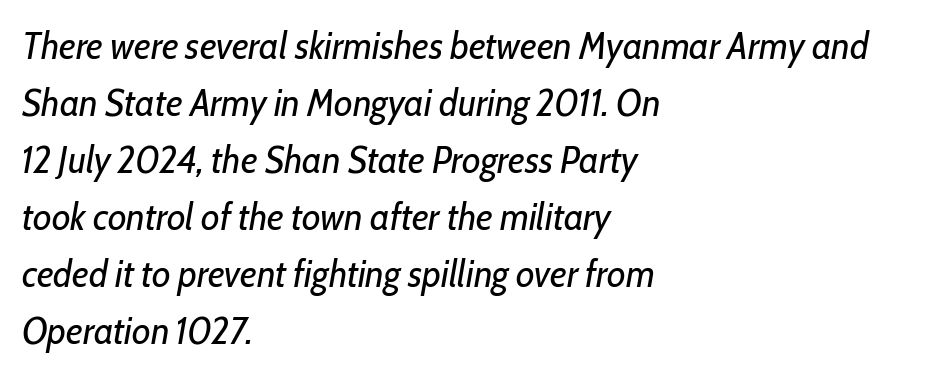
Is this a heavy cut? Hardly; it is regular or lighter. The specimen omits any rule beneath the text block's lines. Tall strokes in this sample are angled rather than plumb. These lines are rendered in a variable-pitch font.
